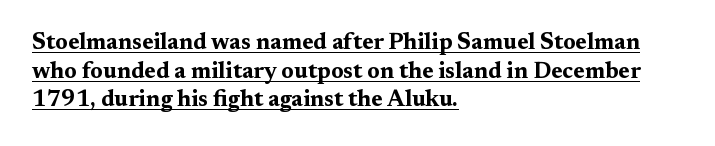
{"italic": "no", "bold": "yes", "underline": "yes", "align": "left", "line_spacing_ratio": 1.24, "letter_spacing": "normal", "letter_spacing_em": 0.0, "glyph_px": 23}
